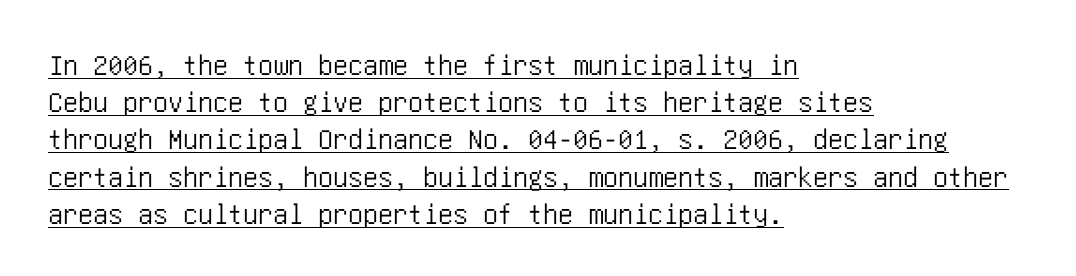
Q: Is the text italic (slanted)? A: No, it is upright.
Q: Is the typeface a serif or a sans-serif typeface? A: Sans-serif.
Q: Is the text underlined? A: Yes.
Q: How is the paragraph aligned? A: Left-aligned.
Q: Is the spacing between letters normal or unusually wide? A: Normal.
Q: Width (condensed, normal, or wide)? A: Condensed.
Q: Stroke contrast? A: Low.
Q: x-height? A: Large.
